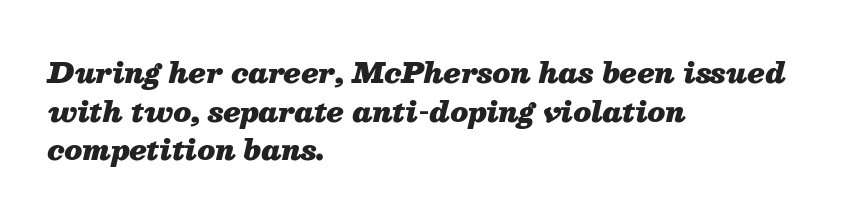
On the weight axis this lands at bold, roughly 700. Typeset ragged right — the left edge is the straight one. Letter spacing: default. Normally led — the rows are evenly, conventionally spaced.
